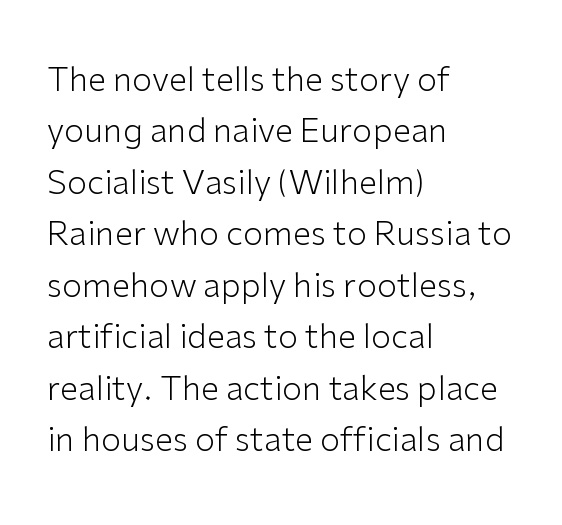
The image shows 33 px light sans-serif type, upright; set left-aligned, normal line spacing (1.56x), normal letter spacing, not underlined; low stroke contrast and a medium x-height.
